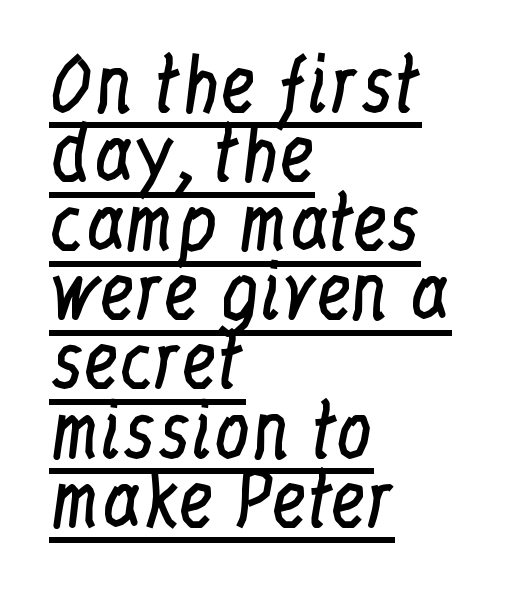
The image shows 72 px regular-weight, condensed serif type; set left-aligned, tight line spacing (0.96x), normal letter spacing, underlined; low stroke contrast and a medium x-height.
